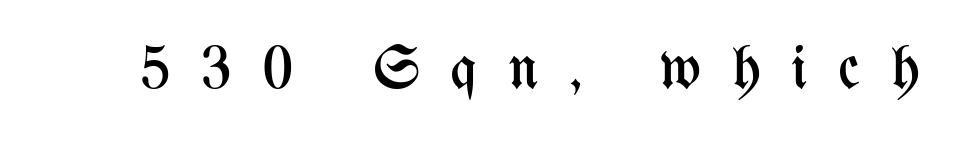
Q: Is the text bold? A: No.
Q: Is the text italic (slanted)? A: No, it is upright.
Q: Is the text underlined? A: No.
Q: Is the spacing between letters normal or unusually wide? A: Unusually wide.
Q: Width (condensed, normal, or wide)? A: Condensed.
Q: Stroke contrast? A: Medium.
Q: x-height? A: Medium.
Q: Monospaced? A: No.
